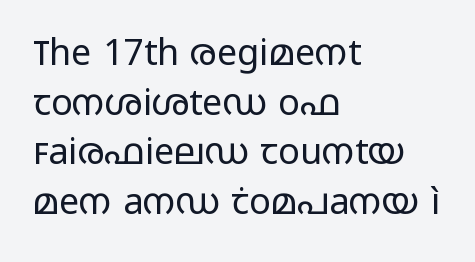
Any mark beneath the type? The region is blank. The lines are quadded left. The characters are drawn with everyday or finer stroke widths. Every character sits straight up, as roman type does. Letter spacing: default.
